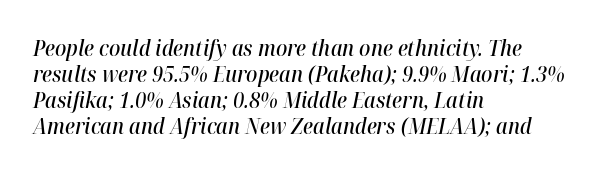
There is no visible air inserted between adjacent glyphs. Every character sits at an angle, as italics do. Just letters on the line, the space beneath them empty. The typesetter chose a ragged-right arrangement here. The characters look somewhat weighty, a semibold short of true bold.
